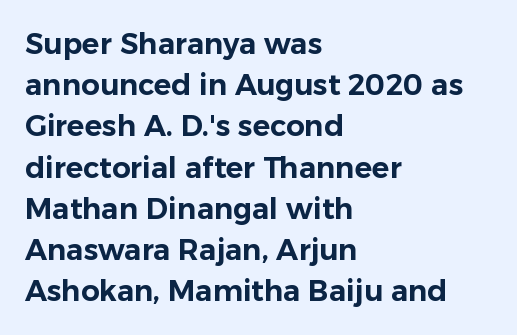
The image shows 29 px sans-serif type, upright; set left-aligned, normal line spacing (1.42x), normal letter spacing, not underlined; low stroke contrast and a medium x-height.
